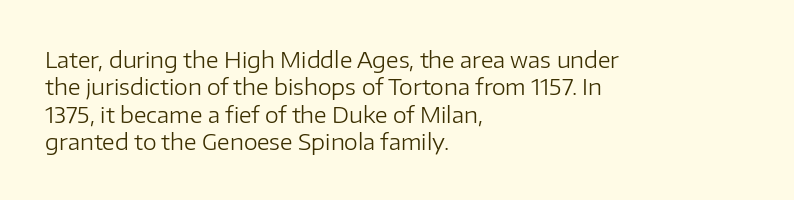
The image shows 22 px text type, upright; set left-aligned, line spacing 1.24x, normal letter spacing, not underlined.
